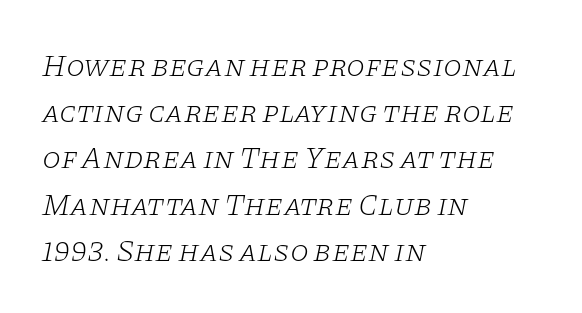
The image shows 30 px light, wide serif type, italic (leaning right); set left-aligned, normal line spacing (1.54x), normal letter spacing, not underlined; low stroke contrast and a large x-height.
